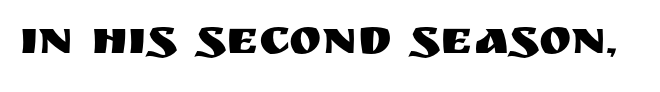
Q: Is the text italic (slanted)? A: No, it is upright.
Q: Is the typeface a serif or a sans-serif typeface? A: Sans-serif.
Q: Is the text underlined? A: No.
Q: Is the spacing between letters normal or unusually wide? A: Normal.
Q: Width (condensed, normal, or wide)? A: Normal.
Q: Stroke contrast? A: Medium.
Q: x-height? A: Large.
Q: Monospaced? A: No.
